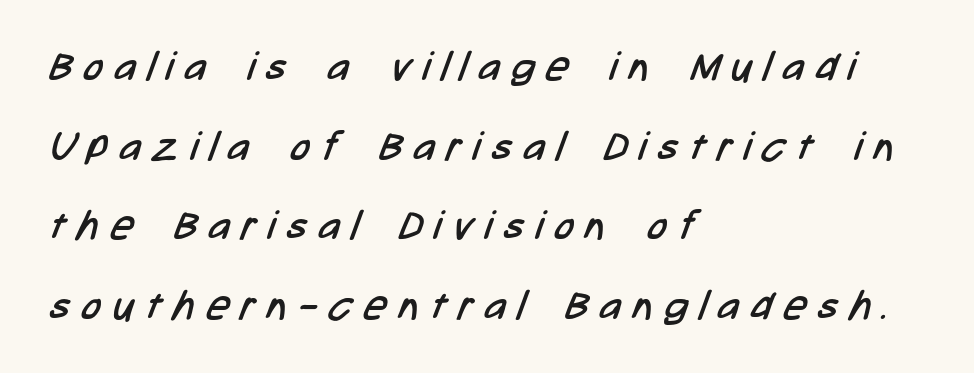
Q: Is the text bold? A: No.
Q: Is the typeface a serif or a sans-serif typeface? A: Sans-serif.
Q: Is the text underlined? A: No.
Q: How is the paragraph aligned? A: Left-aligned.
Q: Is the spacing between letters normal or unusually wide? A: Unusually wide.
Q: Is the spacing between lines tight, normal or loose? A: Loose.
Q: Width (condensed, normal, or wide)? A: Condensed.
Q: Stroke contrast? A: Low.
Q: x-height? A: Medium.
Q: Monospaced? A: No.
